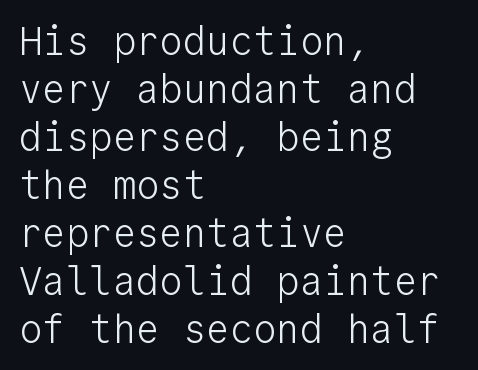
Which margin do the lines hug? The left one — the right edge is uneven. These lines are rendered in a fixed-pitch font. Vertical stems look standard width or narrower in stroke. These lines were composed using upright roman letters.
